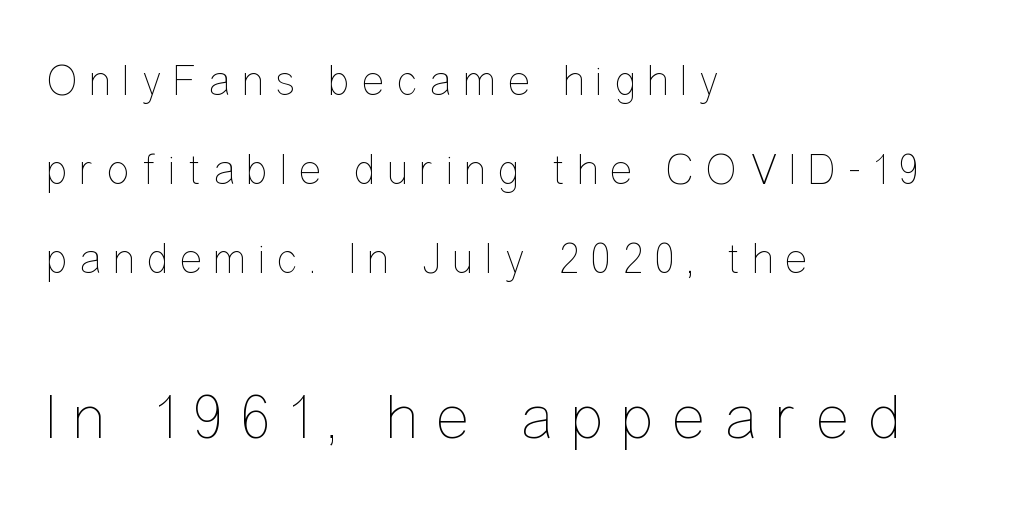
{"italic": "no", "bold": "no", "weight": "thin", "width": "condensed", "stroke_contrast": "low", "x_height": "medium", "monospaced": "no", "underline": "no", "align": "left", "line_spacing": "loose", "line_spacing_ratio": 2.07, "letter_spacing": "wide", "letter_spacing_em": 0.27, "larger_block": "second", "size_ratio": 1.51, "glyph_px": 65}
